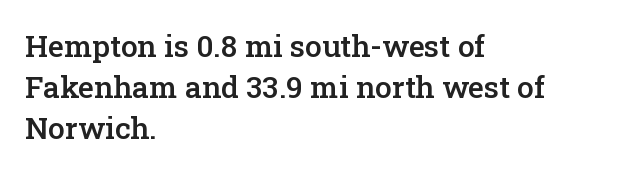
The image shows 30 px semibold serif type, upright; set left-aligned, normal line spacing (1.36x), normal letter spacing, not underlined; low stroke contrast and a medium x-height.
